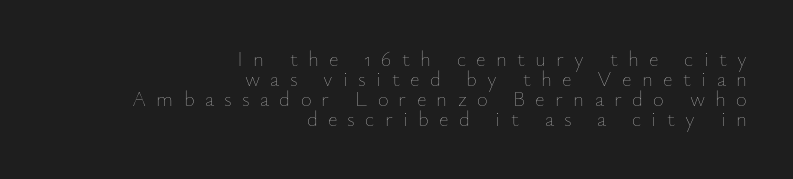
The image shows 21 px text type, upright; set right-aligned, tight line spacing (0.95x), unusually wide letter spacing (+0.49 em), not underlined.
